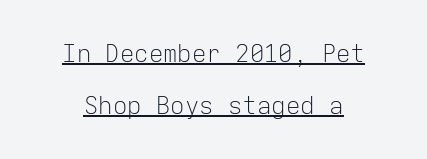
Q: Is the text bold? A: No.
Q: Is the text italic (slanted)? A: No, it is upright.
Q: Is the text underlined? A: Yes.
Q: Is the spacing between letters normal or unusually wide? A: Normal.
Q: Is the spacing between lines tight, normal or loose? A: Loose.
